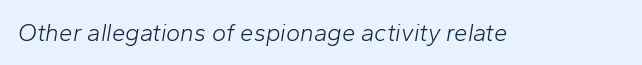
The axis of the letterforms is tilted away from vertical. The tracking reads as untouched default to a designer's eye. Unmarked baselines from the first word to the last. The cut favours lightness, reaching ordinary text weight at its darkest.
